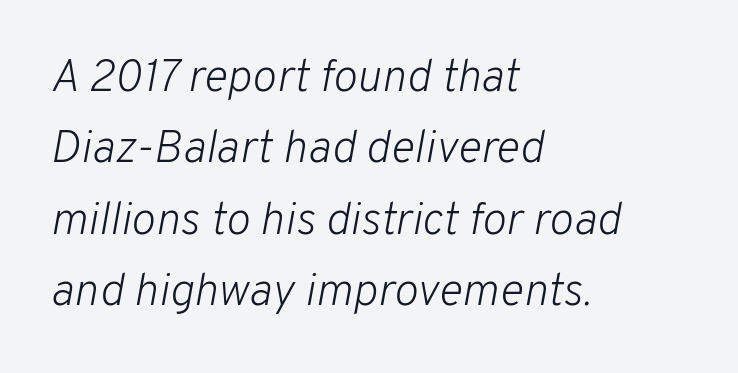
{"italic": "yes", "lean": "right", "slant_degrees": 10, "bold": "no", "weight": "light", "width": "normal", "stroke_contrast": "low", "x_height": "medium", "monospaced": "no", "underline": "no", "align": "left", "line_spacing": "normal", "line_spacing_ratio": 1.55, "letter_spacing": "normal", "letter_spacing_em": 0.0, "glyph_px": 46}
